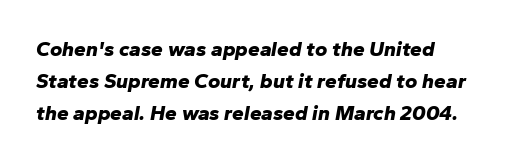
Q: Is the text bold? A: Yes.
Q: Is the text italic (slanted)? A: Yes, it leans right by about 10 degrees.
Q: Is the text underlined? A: No.
Q: How is the paragraph aligned? A: Left-aligned.
Q: Is the spacing between letters normal or unusually wide? A: Normal.
Q: Is the spacing between lines tight, normal or loose? A: Normal.
